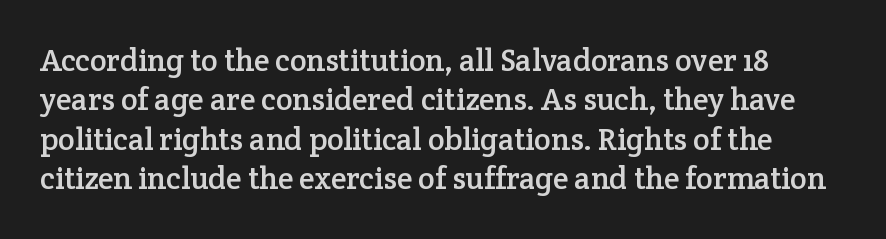
The image shows 31 px serif type, upright; set normal line spacing (1.27x), normal letter spacing, not underlined; low stroke contrast and a medium x-height.
